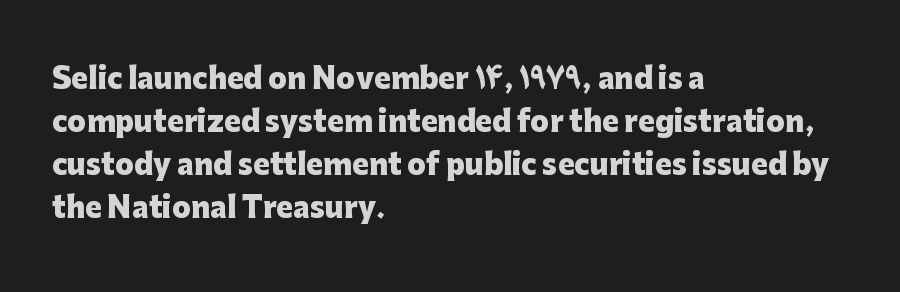
{"serif": "no", "italic": "no", "bold": "yes", "weight": "heavy", "width": "normal", "stroke_contrast": "low", "x_height": "medium", "monospaced": "no", "underline": "no", "align": "left", "line_spacing": "normal", "line_spacing_ratio": 1.53, "letter_spacing": "normal", "letter_spacing_em": 0.0, "glyph_px": 28}
